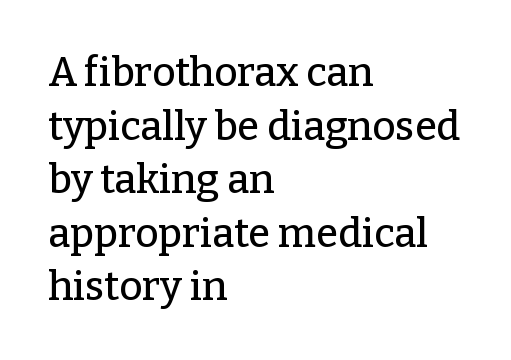
{"serif": "yes", "italic": "no", "width": "normal", "stroke_contrast": "low", "x_height": "medium", "monospaced": "no", "underline": "no", "align": "left", "line_spacing": "normal", "line_spacing_ratio": 1.34, "letter_spacing": "normal", "letter_spacing_em": 0.0, "glyph_px": 40}
